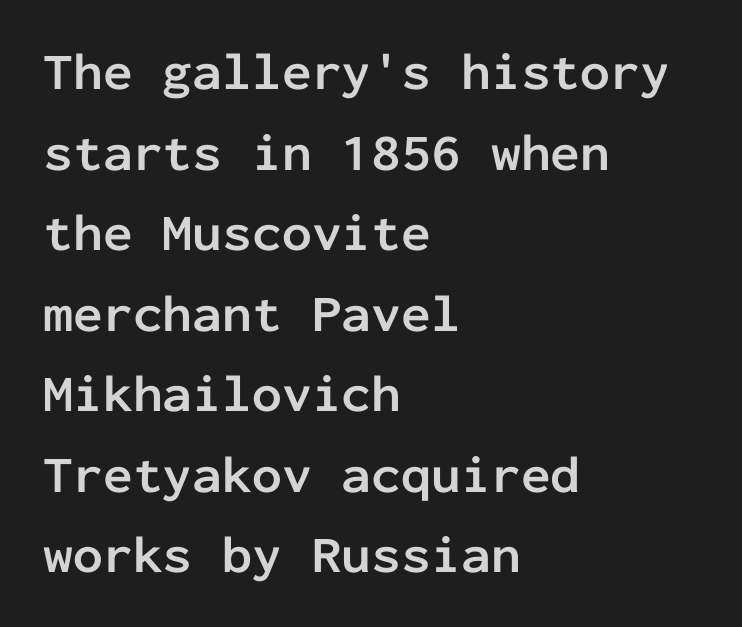
Rendered with straight, roman letterforms. Every row of glyphs begins at an identical x-position on the left. Tracking here is standard; glyphs follow each other at the usual distance. The designer went with a sans here, leaving each stem footless. This sample has the even, mechanical cadence of fixed-width lettering.
